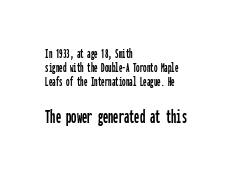
Q: Is the text italic (slanted)? A: No, it is upright.
Q: Is the text underlined? A: No.
Q: How is the paragraph aligned? A: Left-aligned.
Q: Is the spacing between letters normal or unusually wide? A: Normal.
Q: Is the spacing between lines tight, normal or loose? A: Tight.
Q: Which block of text is set in a larger size, the first (top) or the second (bottom)? A: The second (bottom) one.
